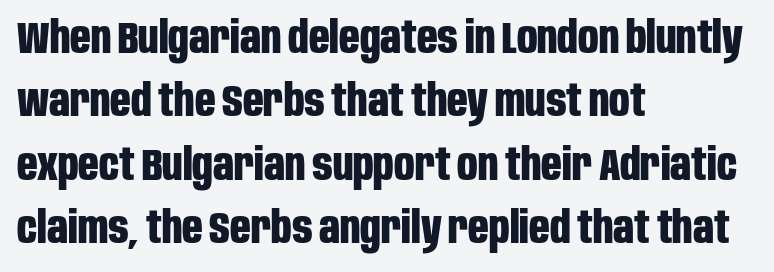
Q: Is the text bold? A: Yes.
Q: Is the text italic (slanted)? A: No, it is upright.
Q: Is the typeface a serif or a sans-serif typeface? A: Sans-serif.
Q: Is the text underlined? A: No.
Q: How is the paragraph aligned? A: Left-aligned.
Q: Is the spacing between letters normal or unusually wide? A: Normal.
Q: Is the spacing between lines tight, normal or loose? A: Normal.
Q: Width (condensed, normal, or wide)? A: Condensed.
Q: Stroke contrast? A: Low.
Q: x-height? A: Large.
Q: Monospaced? A: No.
